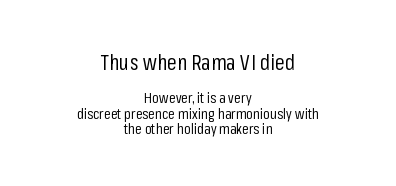
{"italic": "no", "bold": "no", "underline": "no", "align": "center", "line_spacing": "tight", "line_spacing_ratio": 1.03, "letter_spacing": "normal", "letter_spacing_em": 0.0, "larger_block": "first", "size_ratio": 1.47, "glyph_px": 22}
